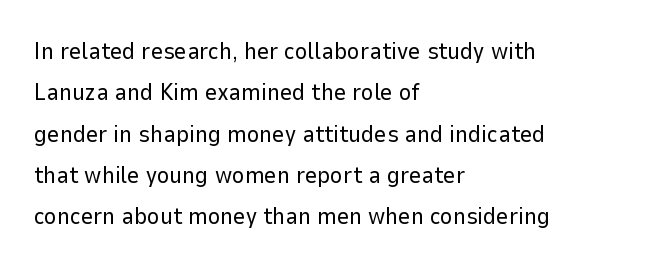
The image shows 24 px text type, upright; set left-aligned, line spacing 1.72x, normal letter spacing, not underlined.
